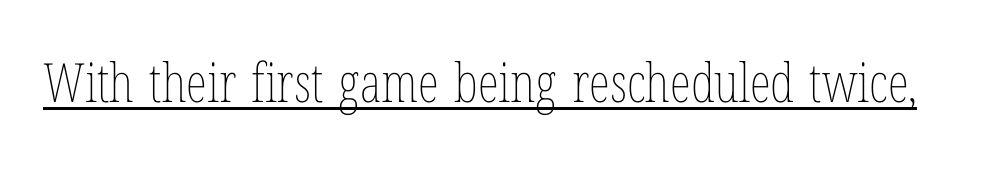
{"italic": "no", "bold": "no", "weight": "thin", "width": "condensed", "stroke_contrast": "low", "x_height": "medium", "monospaced": "no", "underline": "yes", "letter_spacing": "normal", "letter_spacing_em": 0.0, "glyph_px": 54}
